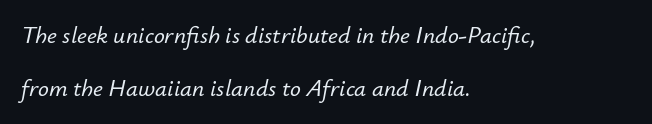
The image shows 24 px text type, italic (leaning right); set left-aligned, loose line spacing (2.19x), normal letter spacing, not underlined.
